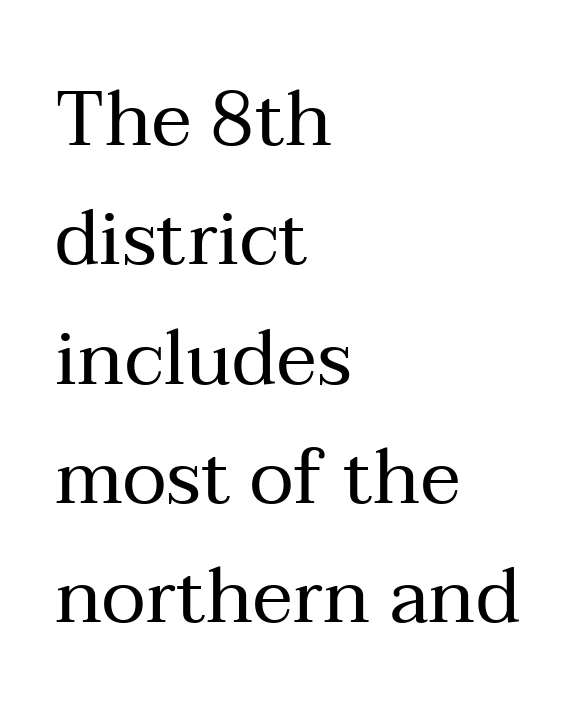
The image shows 76 px regular-weight serif type, upright; set left-aligned, normal line spacing (1.57x), normal letter spacing, not underlined; medium stroke contrast and a medium x-height.
